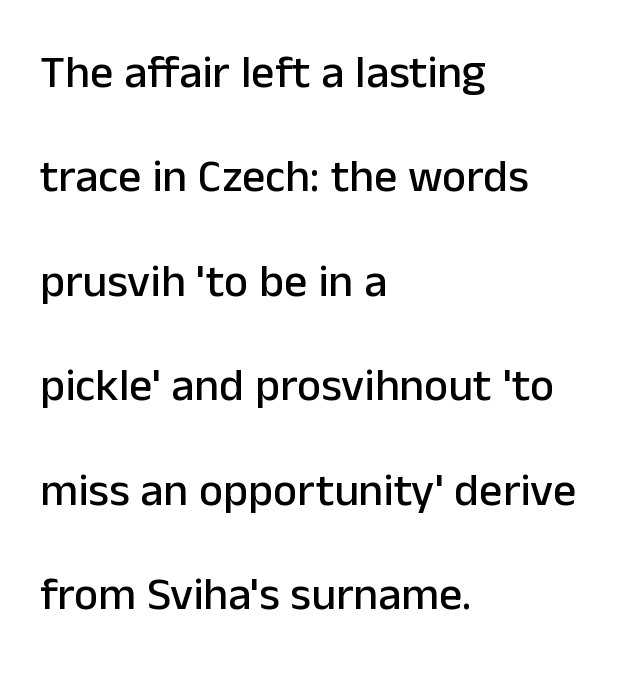
{"serif": "no", "italic": "no", "width": "normal", "stroke_contrast": "low", "x_height": "medium", "monospaced": "no", "underline": "no", "align": "left", "line_spacing": "loose", "line_spacing_ratio": 2.27, "letter_spacing": "normal", "letter_spacing_em": 0.0, "glyph_px": 46}
